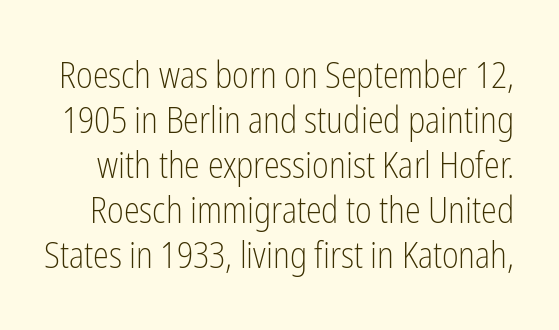
{"serif": "no", "italic": "no", "bold": "no", "weight": "light", "width": "condensed", "stroke_contrast": "low", "x_height": "medium", "monospaced": "no", "underline": "no", "line_spacing": "normal", "line_spacing_ratio": 1.25, "letter_spacing": "normal", "letter_spacing_em": 0.0, "glyph_px": 36}
